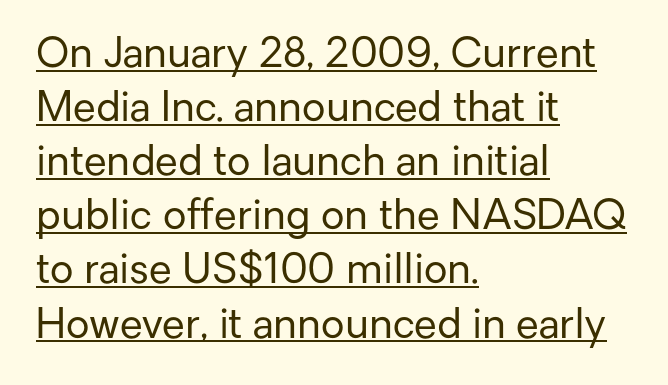
Q: Is the text bold? A: No.
Q: Is the text italic (slanted)? A: No, it is upright.
Q: Is the typeface a serif or a sans-serif typeface? A: Sans-serif.
Q: Is the text underlined? A: Yes.
Q: How is the paragraph aligned? A: Left-aligned.
Q: Is the spacing between letters normal or unusually wide? A: Normal.
Q: Is the spacing between lines tight, normal or loose? A: Normal.
Q: Width (condensed, normal, or wide)? A: Normal.
Q: Stroke contrast? A: Low.
Q: x-height? A: Medium.
Q: Monospaced? A: No.
